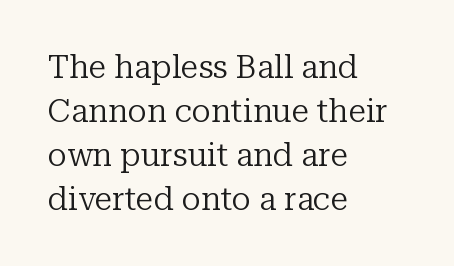
The image shows 32 px regular-weight serif type, upright; set left-aligned, normal line spacing (1.37x), normal letter spacing, not underlined; low stroke contrast and a medium x-height.
